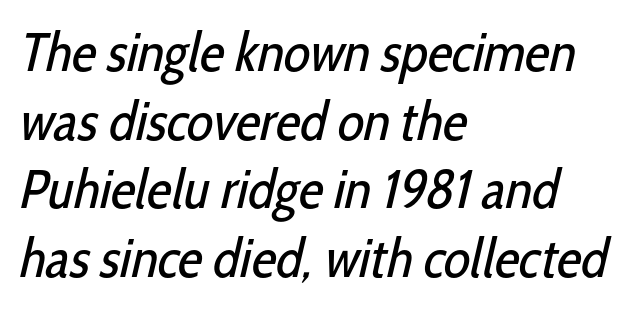
{"serif": "no", "bold": "no", "weight": "regular", "width": "condensed", "stroke_contrast": "low", "x_height": "medium", "monospaced": "no", "underline": "no", "align": "left", "line_spacing": "normal", "line_spacing_ratio": 1.25, "letter_spacing": "normal", "letter_spacing_em": 0.0, "glyph_px": 55}
